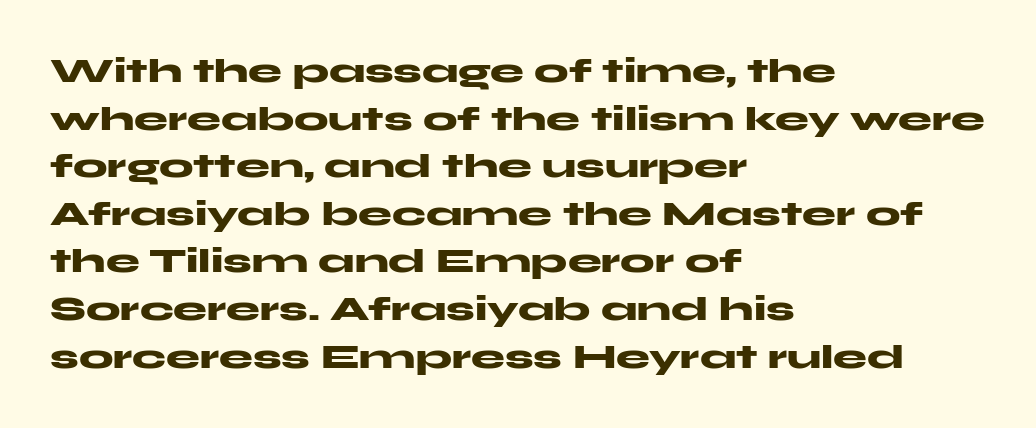
Q: Is the text bold? A: Yes.
Q: Is the text italic (slanted)? A: No, it is upright.
Q: Is the typeface a serif or a sans-serif typeface? A: Sans-serif.
Q: Is the text underlined? A: No.
Q: How is the paragraph aligned? A: Left-aligned.
Q: Is the spacing between letters normal or unusually wide? A: Normal.
Q: Is the spacing between lines tight, normal or loose? A: Normal.
Q: Width (condensed, normal, or wide)? A: Wide.
Q: Stroke contrast? A: Medium.
Q: x-height? A: Medium.
Q: Monospaced? A: No.
